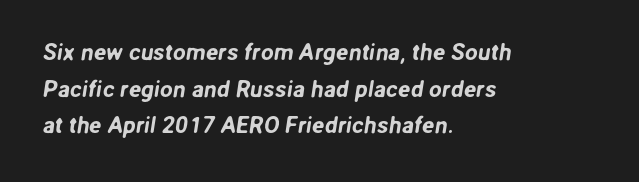
Caption: multi-line text, flush left, ragged right. Only glyphs here, with clear space below each row. Vertically, the passage feels balanced, rows spaced as you'd expect. Here the glyphs are tracked normally, forming tight word shapes.
